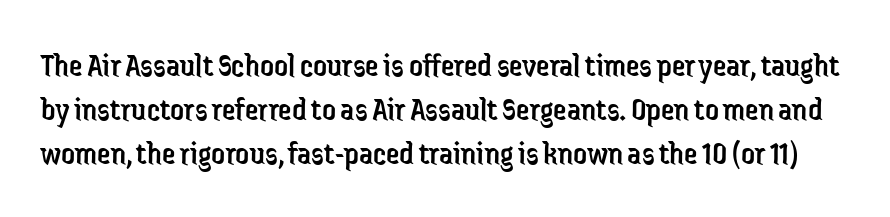
Spacing verdict: proportional, widths tailored to each character. The leading is moderate, giving the passage an even texture. Serifs: no, the terminals of the letterforms are clean. No extra tracking has been applied to these lines. Weight class: somewhere from thin through regular. The glyphs are unaccompanied by any horizontal stroke below them.
